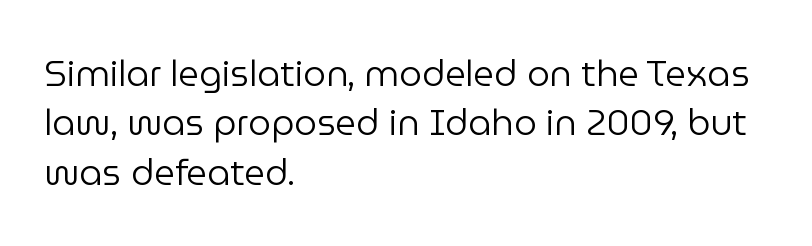
Summary of weight: not heavy and not bold. The passage shown has conventional tracking throughout. Short and long lines alike share a common starting point at left. Type style note: lacks serifs. The rendering uses natural spacing where letterforms have individual widths. The typography opts for an upright posture over an oblique one.
